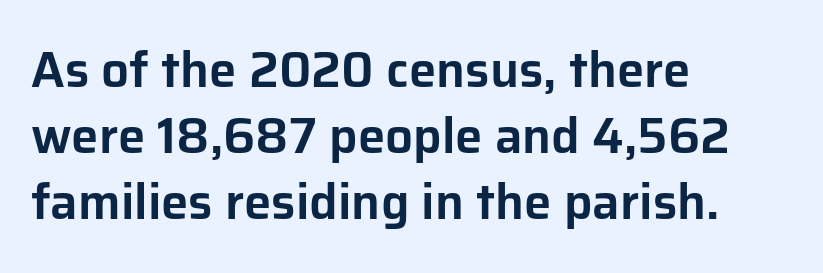
Each row of text sits above clean, open space. The lettering stays uniformly vertical, giving the passage a roman look. You could not count columns in this text — the font is proportionally spaced. Compared with typical body copy, the letter spacing here is the same. Interline gaps are of average width in this sample.
